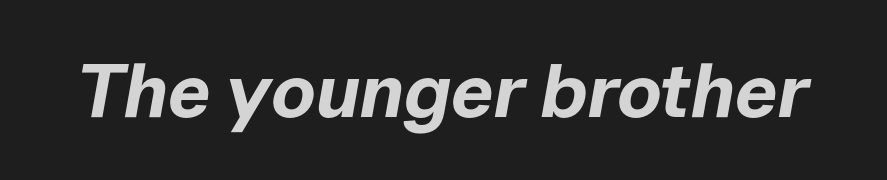
The image shows 76 px bold type, italic (leaning right); set normal letter spacing, not underlined; low stroke contrast and a medium x-height.
